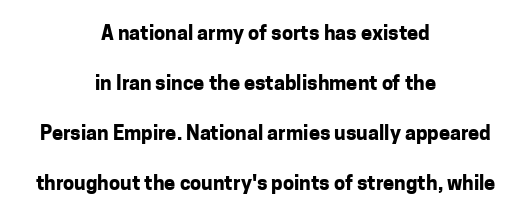
{"italic": "no", "bold": "yes", "underline": "no", "align": "center", "line_spacing": "loose", "line_spacing_ratio": 2.5, "letter_spacing": "normal", "letter_spacing_em": 0.0, "glyph_px": 20}
